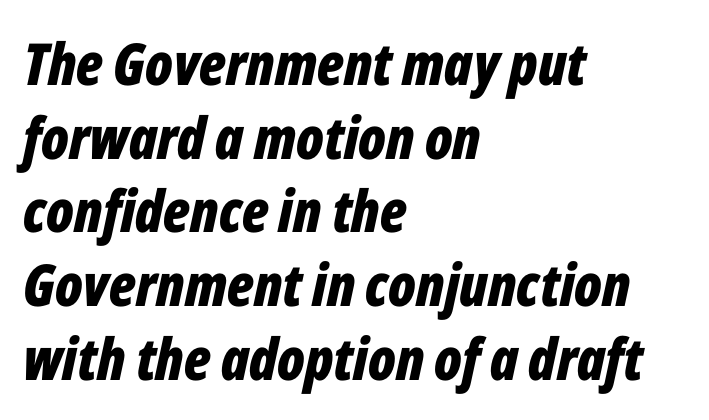
Summary of weight: heavy, a full bold. Left-aligned paragraph, ragged on the right. The rows are spaced the way most documents space them. Standard letterfit; no display-style spreading of the glyphs. Note the varied advance widths — an 'i' is clearly narrower than an 'm'. Emphasis-style slanted type is in use.
